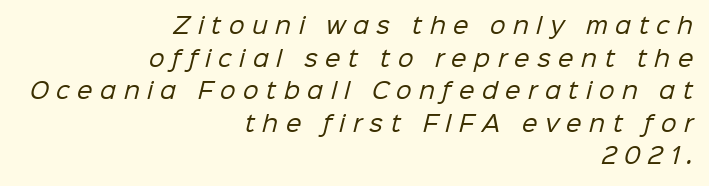
{"bold": "no", "underline": "no", "align": "right", "line_spacing": "normal", "line_spacing_ratio": 1.48, "letter_spacing": "wide", "letter_spacing_em": 0.34, "glyph_px": 22}
